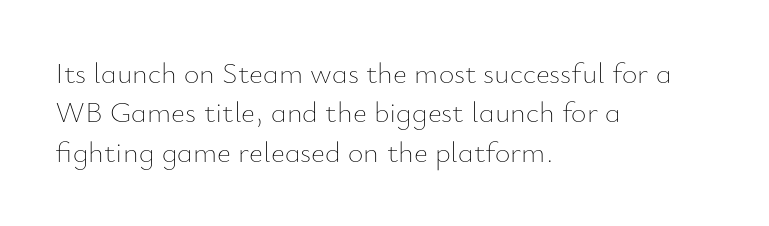
The vertical gap from one line to the next is medium. The typesetting does not lean heavy: it is not bold. The foot of each line stays bare and open. Caption: standard tracking, unaltered. The rag falls on the right side of this text block. Do the characters align in a grid? No, the font is proportional.
